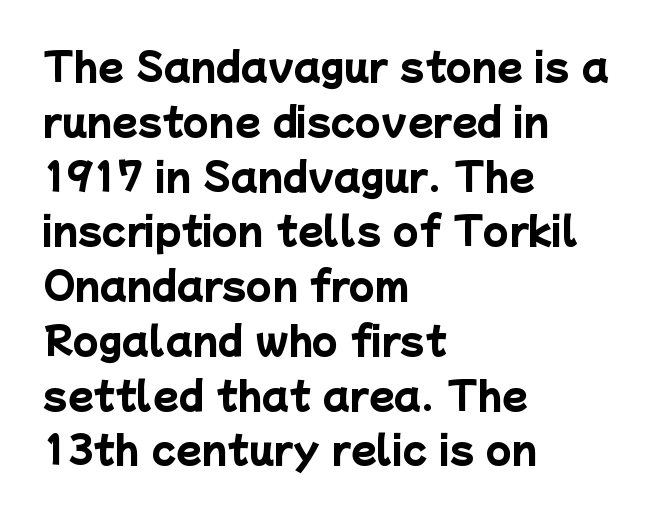
Each letter keeps its own natural width here, so spacing adapts to shape. The letters are bold, with thick, heavy strokes. Horizontal alignment here is leftward, the default for most running prose. Are there feet on the stems? There aren't — it's a sans. What stands out about the letter spacing? Nothing — it is the standard amount. This sample keeps an unexceptional amount of space between lines.
